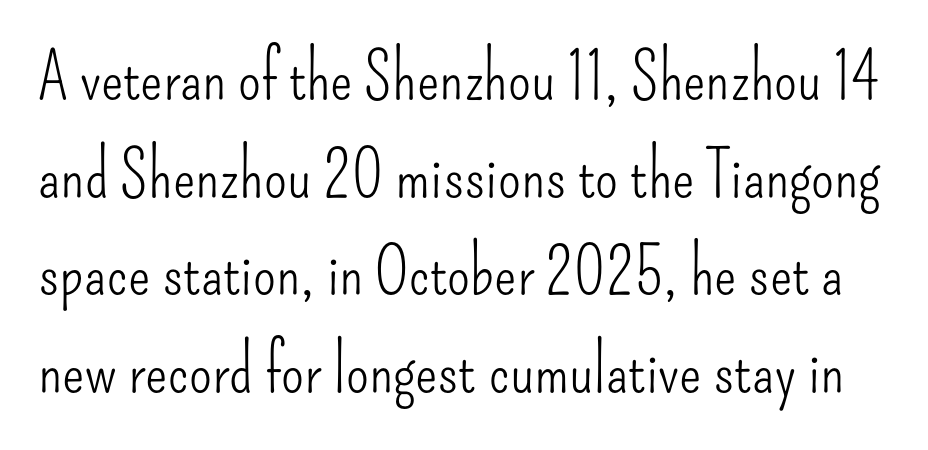
{"serif": "no", "italic": "no", "bold": "no", "weight": "light", "width": "condensed", "stroke_contrast": "low", "x_height": "small", "monospaced": "no", "underline": "no", "line_spacing": "normal", "line_spacing_ratio": 1.48, "letter_spacing": "normal", "letter_spacing_em": 0.0, "glyph_px": 66}
